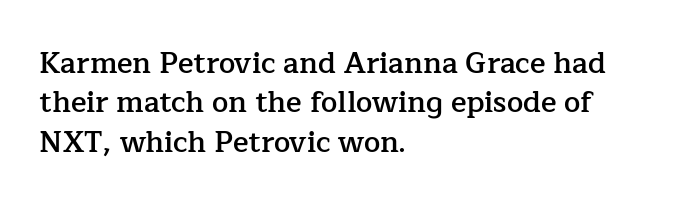
The image shows 29 px semibold serif type, upright; set left-aligned, normal line spacing (1.36x), normal letter spacing, not underlined; low stroke contrast and a medium x-height.
